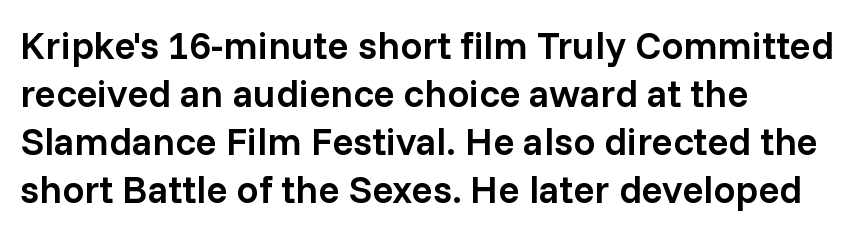
Q: Is the text bold? A: Semi-bold.
Q: Is the text italic (slanted)? A: No, it is upright.
Q: Is the typeface a serif or a sans-serif typeface? A: Sans-serif.
Q: Is the text underlined? A: No.
Q: How is the paragraph aligned? A: Left-aligned.
Q: Is the spacing between letters normal or unusually wide? A: Normal.
Q: Width (condensed, normal, or wide)? A: Normal.
Q: Stroke contrast? A: Low.
Q: x-height? A: Medium.
Q: Monospaced? A: No.
